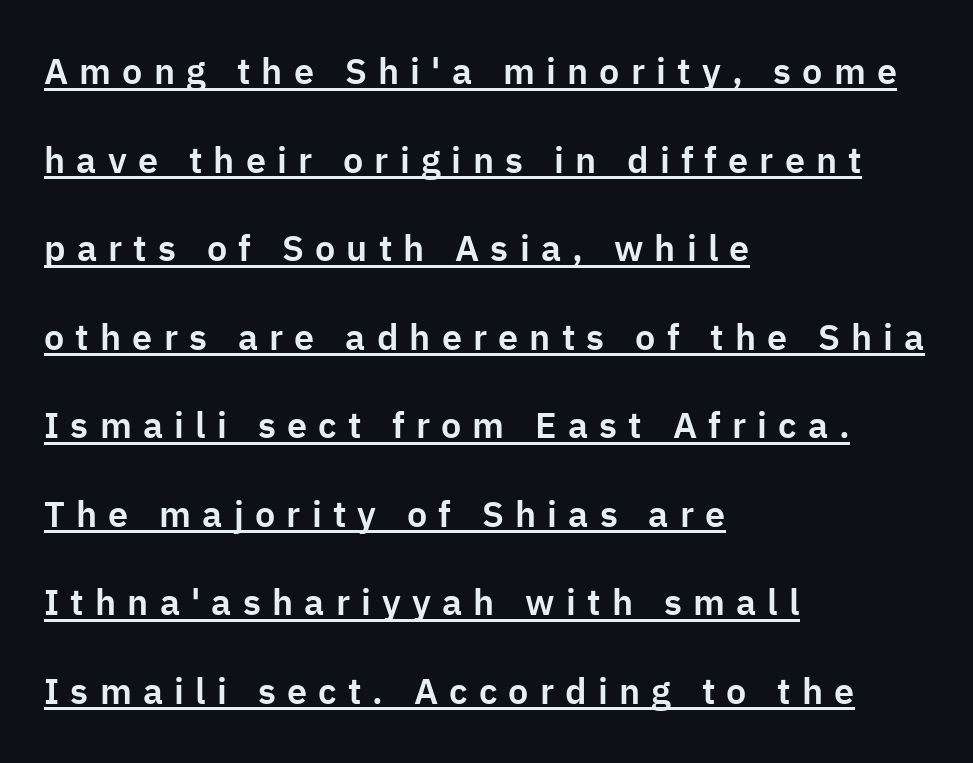
Q: Is the text italic (slanted)? A: No, it is upright.
Q: Is the typeface a serif or a sans-serif typeface? A: Sans-serif.
Q: Is the text underlined? A: Yes.
Q: How is the paragraph aligned? A: Left-aligned.
Q: Is the spacing between letters normal or unusually wide? A: Unusually wide.
Q: Is the spacing between lines tight, normal or loose? A: Loose.
Q: Width (condensed, normal, or wide)? A: Normal.
Q: Stroke contrast? A: Low.
Q: x-height? A: Medium.
Q: Monospaced? A: No.
